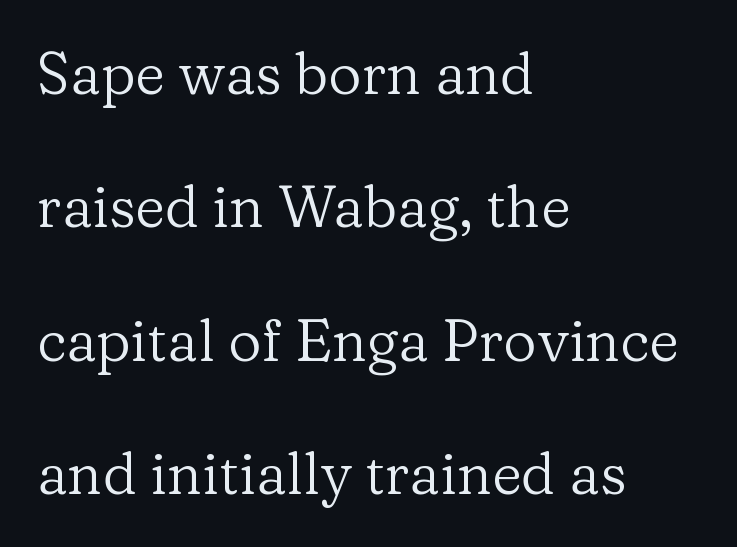
Unmarked baselines from the first word to the last. The letters carry serifs — small finishing strokes at the ends of their stems. Casual observation: everything's shoved over to the left. Heaviness? Minimal to ordinary, like unemphasized prose. Spacing between characters is what you'd get straight out of the box. Line spacing here is loose.
